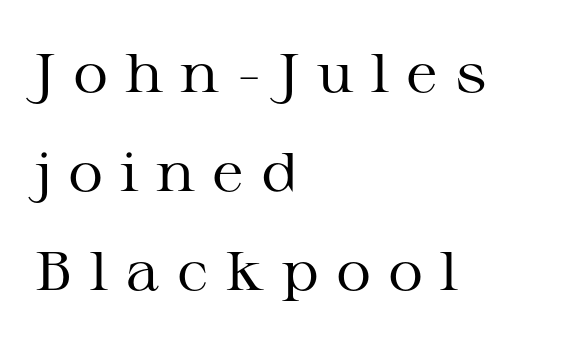
The image shows 55 px regular-weight, wide serif type, upright; set left-aligned, line spacing 1.8x, unusually wide letter spacing (+0.31 em), not underlined; medium stroke contrast and a medium x-height.
